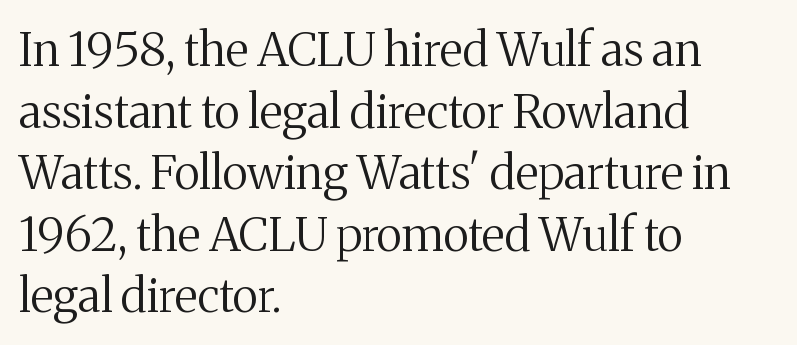
Is this a fixed-width face? No — the glyphs have proportional, varying widths. If you drew a ruler down the left edge, every line would touch it. The words here are not underlined. Short note: letters normally spaced. Posture: upright roman.
